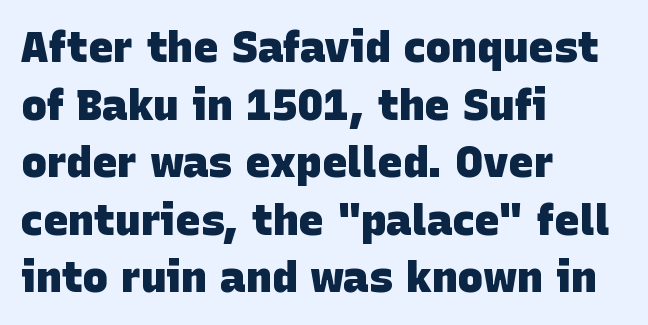
The image shows 43 px heavy sans-serif type; set left-aligned, normal line spacing (1.34x), normal letter spacing, not underlined; low stroke contrast and a large x-height.
